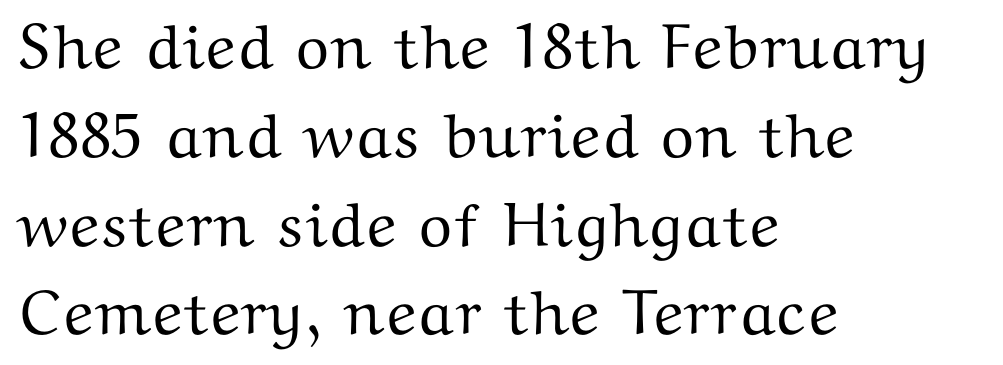
The image shows 63 px wide serif type, upright; set left-aligned, normal line spacing (1.41x), normal letter spacing, not underlined; medium stroke contrast and a medium x-height.
